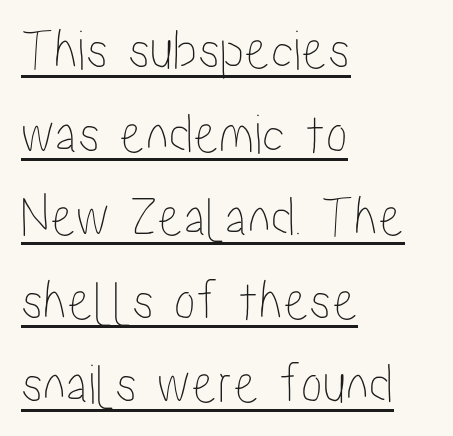
Q: Is the text italic (slanted)? A: No, it is upright.
Q: Is the text underlined? A: Yes.
Q: How is the paragraph aligned? A: Left-aligned.
Q: Is the spacing between letters normal or unusually wide? A: Normal.
Q: Is the spacing between lines tight, normal or loose? A: Normal.
Q: Width (condensed, normal, or wide)? A: Condensed.
Q: Stroke contrast? A: Low.
Q: x-height? A: Medium.
Q: Monospaced? A: No.
